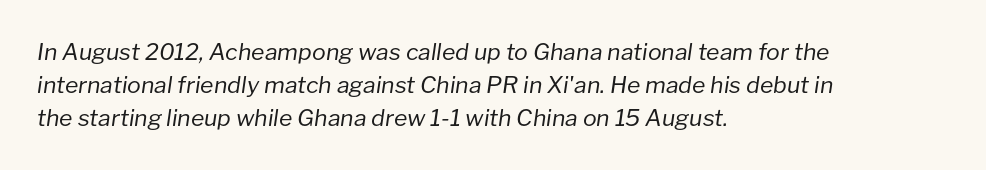
Q: Is the text bold? A: No.
Q: Is the text italic (slanted)? A: Yes, it leans right by about 8 degrees.
Q: Is the text underlined? A: No.
Q: How is the paragraph aligned? A: Left-aligned.
Q: Is the spacing between letters normal or unusually wide? A: Normal.
Q: Is the spacing between lines tight, normal or loose? A: Normal.
